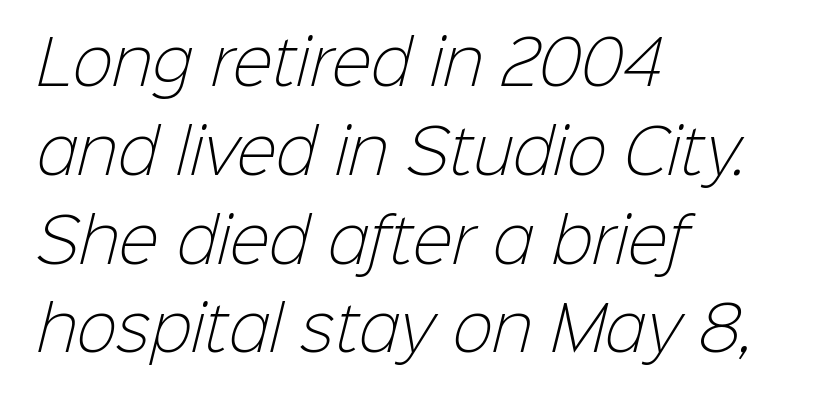
Stroke terminals: plain, sans-serif. Honestly, the row spacing looks completely unremarkable. Proportional: the letters do not fall into vertical columns. Teacher's note: observe the even left margin — that is flush-left alignment.
